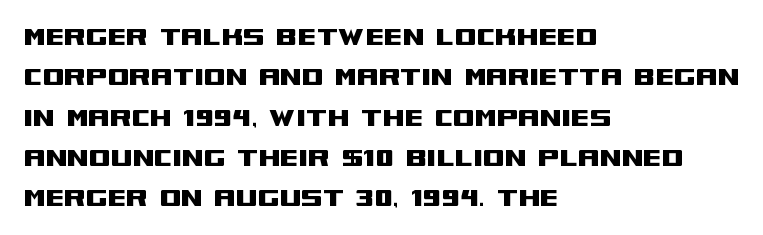
Q: Is the text italic (slanted)? A: No, it is upright.
Q: Is the typeface a serif or a sans-serif typeface? A: Sans-serif.
Q: Is the text underlined? A: No.
Q: How is the paragraph aligned? A: Left-aligned.
Q: Is the spacing between letters normal or unusually wide? A: Normal.
Q: Is the spacing between lines tight, normal or loose? A: Normal.
Q: Width (condensed, normal, or wide)? A: Wide.
Q: Stroke contrast? A: Medium.
Q: x-height? A: Large.
Q: Monospaced? A: No.
